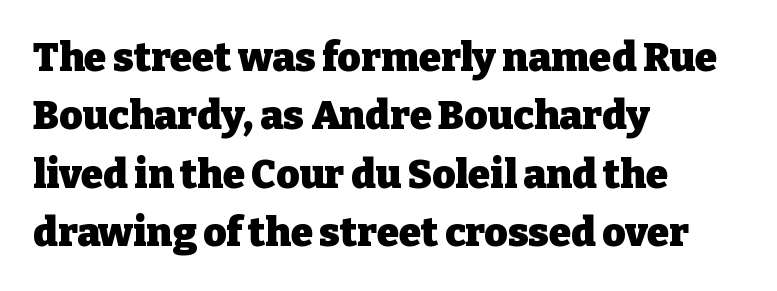
In terms of weight, the rendering is a true, heavy bold. In terms of leading, this rendering sits right in the middle. The specimen omits any rule beneath the text block's lines. Nope, not italic — everything's standing straight.
